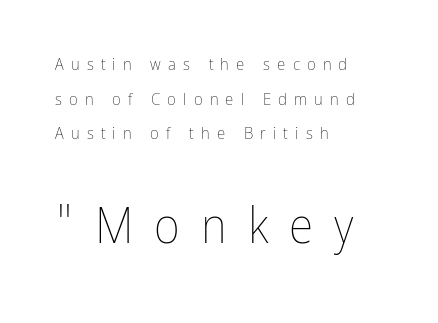
Q: Is the text bold? A: No.
Q: Is the text italic (slanted)? A: No, it is upright.
Q: Is the text underlined? A: No.
Q: How is the paragraph aligned? A: Left-aligned.
Q: Is the spacing between letters normal or unusually wide? A: Unusually wide.
Q: Is the spacing between lines tight, normal or loose? A: Loose.
Q: Which block of text is set in a larger size, the first (top) or the second (bottom)? A: The second (bottom) one.
Q: Width (condensed, normal, or wide)? A: Condensed.
Q: Stroke contrast? A: Low.
Q: x-height? A: Medium.
Q: Monospaced? A: No.
